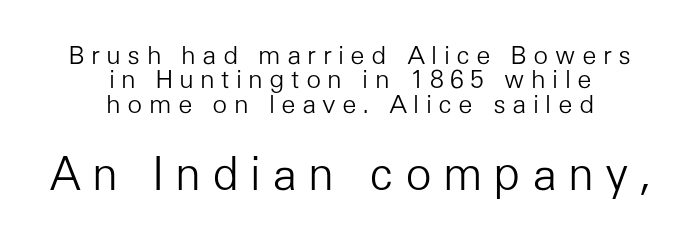
Q: Is the text bold? A: No.
Q: Is the text italic (slanted)? A: No, it is upright.
Q: Is the typeface a serif or a sans-serif typeface? A: Sans-serif.
Q: Is the text underlined? A: No.
Q: How is the paragraph aligned? A: Centered.
Q: Is the spacing between letters normal or unusually wide? A: Unusually wide.
Q: Is the spacing between lines tight, normal or loose? A: Tight.
Q: Which block of text is set in a larger size, the first (top) or the second (bottom)? A: The second (bottom) one.
Q: Width (condensed, normal, or wide)? A: Normal.
Q: Stroke contrast? A: Low.
Q: x-height? A: Medium.
Q: Monospaced? A: No.
